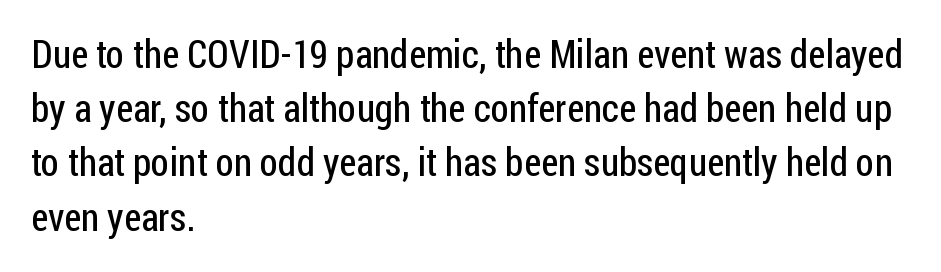
Q: Is the text bold? A: No.
Q: Is the text italic (slanted)? A: No, it is upright.
Q: Is the typeface a serif or a sans-serif typeface? A: Sans-serif.
Q: Is the text underlined? A: No.
Q: How is the paragraph aligned? A: Left-aligned.
Q: Is the spacing between letters normal or unusually wide? A: Normal.
Q: Is the spacing between lines tight, normal or loose? A: Normal.
Q: Width (condensed, normal, or wide)? A: Condensed.
Q: Stroke contrast? A: Low.
Q: x-height? A: Medium.
Q: Monospaced? A: No.
